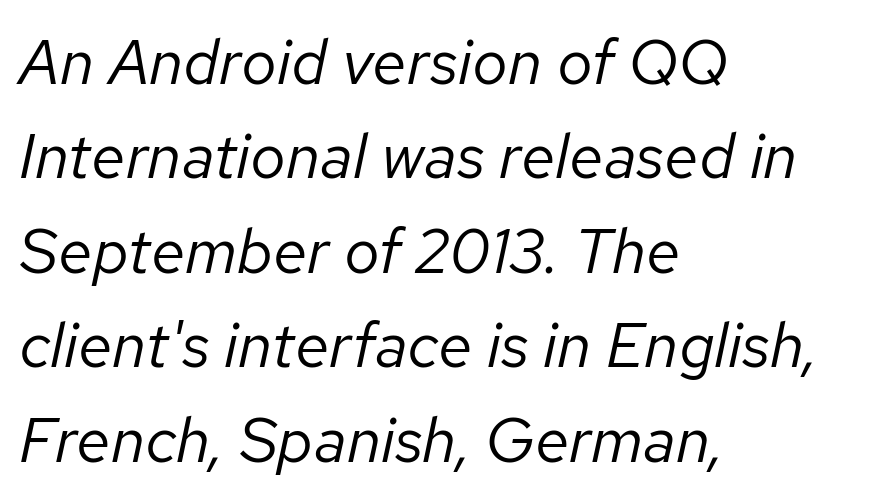
Q: Is the text bold? A: No.
Q: Is the text italic (slanted)? A: Yes, it leans right by about 12 degrees.
Q: Is the text underlined? A: No.
Q: How is the paragraph aligned? A: Left-aligned.
Q: Is the spacing between letters normal or unusually wide? A: Normal.
Q: Is the spacing between lines tight, normal or loose? A: Normal.
Q: Width (condensed, normal, or wide)? A: Normal.
Q: Stroke contrast? A: Low.
Q: x-height? A: Medium.
Q: Monospaced? A: No.
